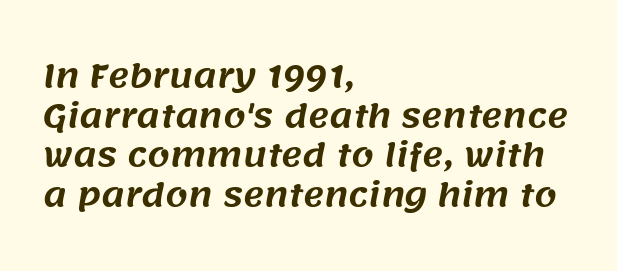
The image shows 32 px sans-serif type; set left-aligned, line spacing 1.24x, normal letter spacing, not underlined; medium stroke contrast and a large x-height.
